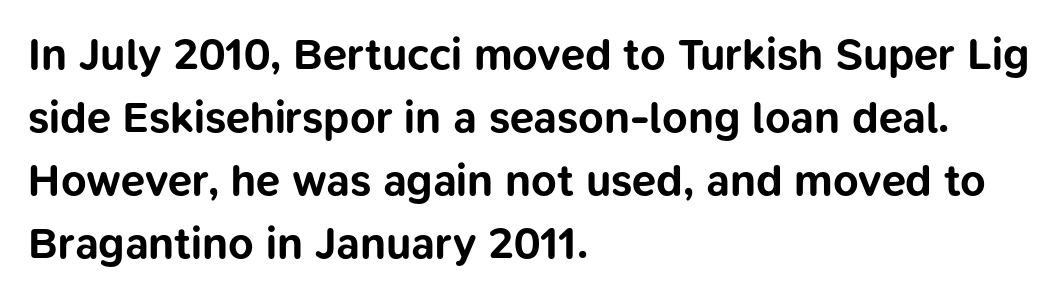
{"serif": "no", "italic": "no", "bold": "yes", "weight": "bold", "width": "normal", "stroke_contrast": "low", "x_height": "medium", "monospaced": "no", "underline": "no", "align": "left", "line_spacing": "normal", "line_spacing_ratio": 1.43, "letter_spacing": "normal", "letter_spacing_em": 0.0, "glyph_px": 44}
